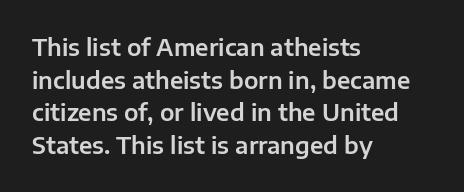
All the whitespace from short lines collects on the right. Standard letterfit; no display-style spreading of the glyphs. The area under the type is left untouched. Characters remain perfectly vertical along every line. If you measured baseline to baseline, you'd find a middling distance.
